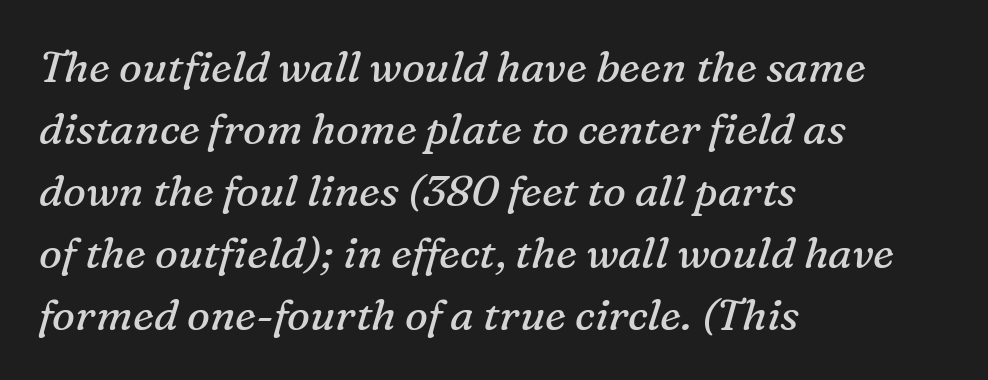
Old-style or modern, the face here clearly has serifs. Think standard paragraph weight, or any step lighter than that. This sample is left-justified, so line endings fall wherever the words run out. These lines were composed using italics. These lines keep a tight, regular rhythm from letter to letter.
